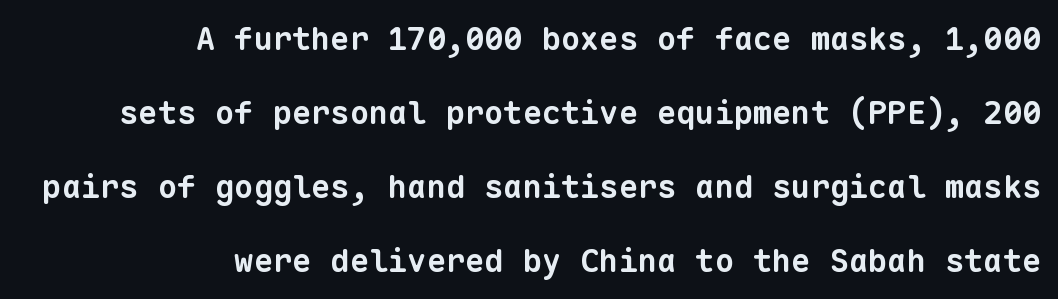
The image shows 32 px bold sans-serif type, monospaced; set right-aligned, loose line spacing (2.31x), normal letter spacing, not underlined; low stroke contrast and a medium x-height.
